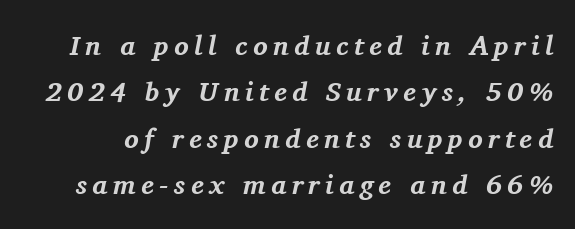
{"italic": "yes", "lean": "right", "slant_degrees": 11, "bold": "yes", "underline": "no", "line_spacing_ratio": 1.72, "letter_spacing": "wide", "letter_spacing_em": 0.2, "glyph_px": 27}
